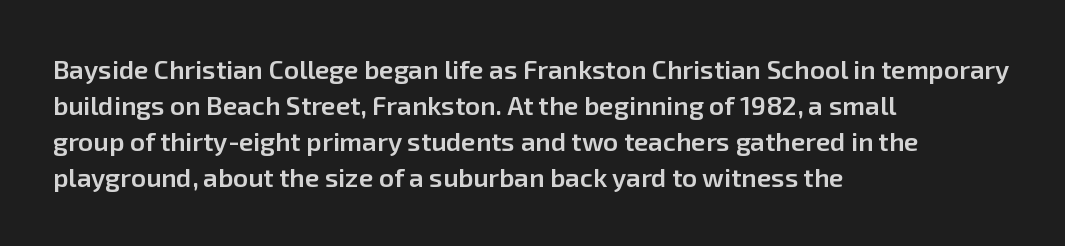
Q: Is the text bold? A: Semi-bold.
Q: Is the text italic (slanted)? A: No, it is upright.
Q: Is the text underlined? A: No.
Q: How is the paragraph aligned? A: Left-aligned.
Q: Is the spacing between letters normal or unusually wide? A: Normal.
Q: Is the spacing between lines tight, normal or loose? A: Normal.
